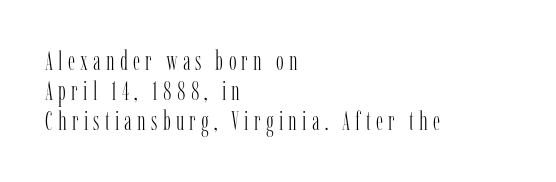
Q: Is the text bold? A: No.
Q: Is the text italic (slanted)? A: No, it is upright.
Q: Is the text underlined? A: No.
Q: How is the paragraph aligned? A: Left-aligned.
Q: Is the spacing between letters normal or unusually wide? A: Unusually wide.
Q: Is the spacing between lines tight, normal or loose? A: Tight.
